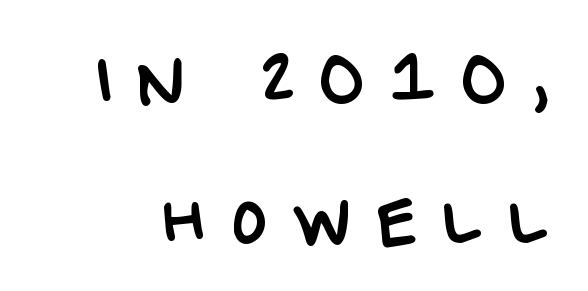
Note the varied advance widths — an 'i' is clearly narrower than an 'm'. These lines have a slow, spaced-out rhythm from letter to letter. Does the leading feel generous? Absolutely, it's lavish. This rendering employs a face without finishing strokes, i.e., a sans-serif. Honestly, there is no underline to notice here at all.
